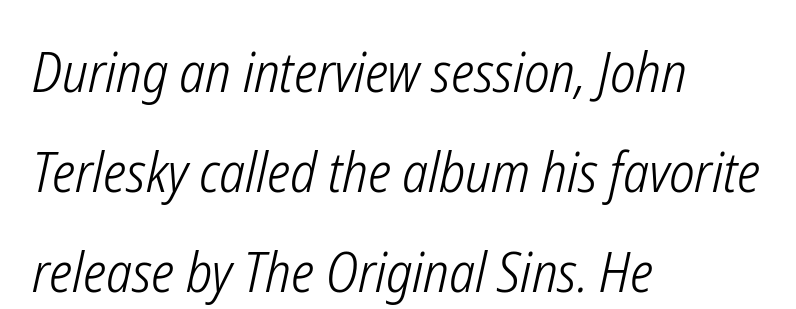
The cut favours lightness, reaching ordinary text weight at its darkest. The string is rendered with underlining switched off. Designer's note — italics engaged. Note the varied advance widths — an 'i' is clearly narrower than an 'm'. In terms of letterspacing, this is plain default setting.
